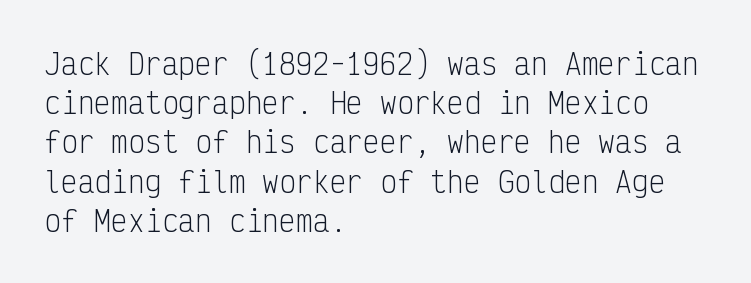
The setting favours the left margin, as ordinary paragraphs usually do. The weight tops out at a normal text grade. These lines were composed using upright roman letters. Typographically, this falls in the sans-serif category.
